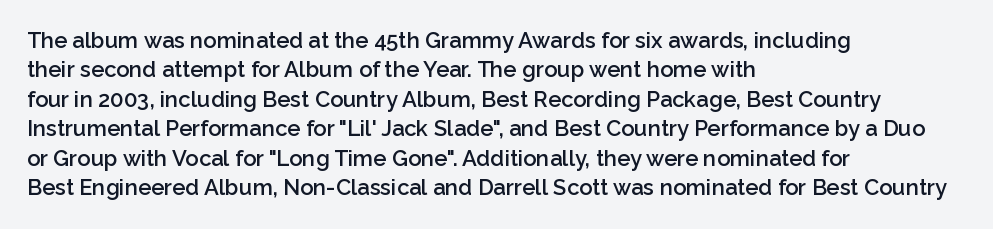
{"italic": "no", "bold": "semi", "underline": "no", "align": "left", "line_spacing": "normal", "line_spacing_ratio": 1.34, "letter_spacing": "normal", "letter_spacing_em": 0.0, "glyph_px": 22}
